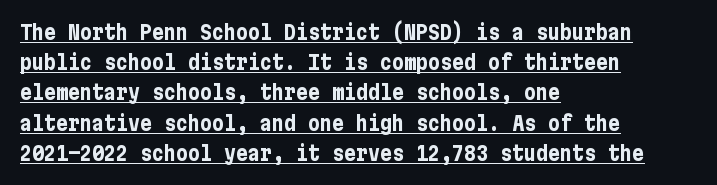
Q: Is the text bold? A: Yes.
Q: Is the text italic (slanted)? A: No, it is upright.
Q: Is the text underlined? A: Yes.
Q: How is the paragraph aligned? A: Left-aligned.
Q: Is the spacing between letters normal or unusually wide? A: Normal.
Q: Is the spacing between lines tight, normal or loose? A: Normal.
